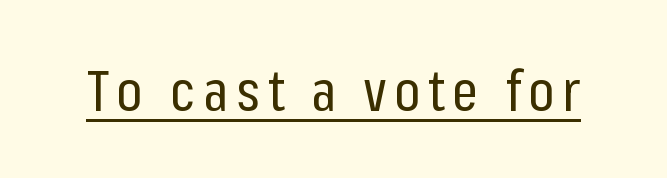
{"serif": "no", "italic": "no", "bold": "no", "weight": "regular", "width": "condensed", "stroke_contrast": "low", "x_height": "medium", "monospaced": "no", "underline": "yes", "glyph_px": 57}
